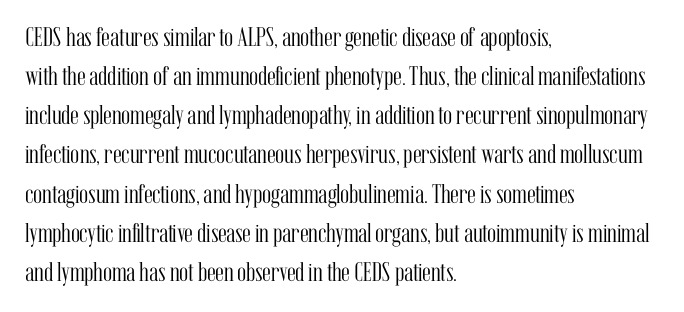
{"italic": "no", "bold": "no", "underline": "no", "align": "left", "line_spacing": "normal", "line_spacing_ratio": 1.45, "letter_spacing": "normal", "letter_spacing_em": 0.0, "glyph_px": 27}
